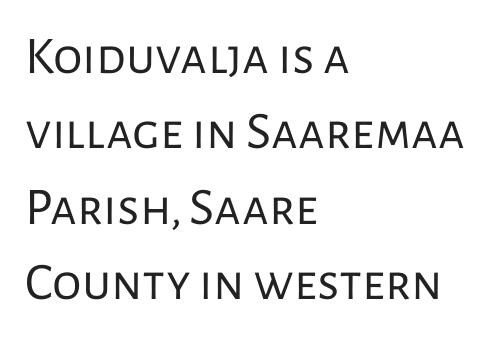
Q: Is the text bold? A: No.
Q: Is the text italic (slanted)? A: No, it is upright.
Q: Is the typeface a serif or a sans-serif typeface? A: Sans-serif.
Q: Is the text underlined? A: No.
Q: How is the paragraph aligned? A: Left-aligned.
Q: Is the spacing between letters normal or unusually wide? A: Normal.
Q: Is the spacing between lines tight, normal or loose? A: Normal.
Q: Width (condensed, normal, or wide)? A: Normal.
Q: Stroke contrast? A: Low.
Q: x-height? A: Medium.
Q: Monospaced? A: No.
